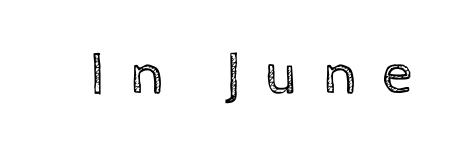
Display-style spreading of the glyphs; the letterfit is very open. Nobody drew a line under any word here. A light-to-regular cut is what we see here. Think of a printed novel: that variable character pitch is what you see here. Posture: upright roman.
